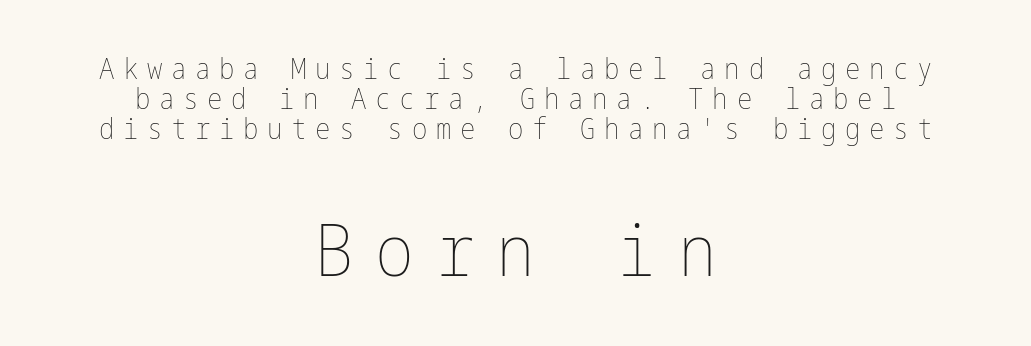
Q: Is the text bold? A: No.
Q: Is the text italic (slanted)? A: No, it is upright.
Q: Is the text underlined? A: No.
Q: How is the paragraph aligned? A: Centered.
Q: Is the spacing between letters normal or unusually wide? A: Unusually wide.
Q: Is the spacing between lines tight, normal or loose? A: Tight.
Q: Which block of text is set in a larger size, the first (top) or the second (bottom)? A: The second (bottom) one.
Q: Width (condensed, normal, or wide)? A: Condensed.
Q: Stroke contrast? A: Low.
Q: x-height? A: Medium.
